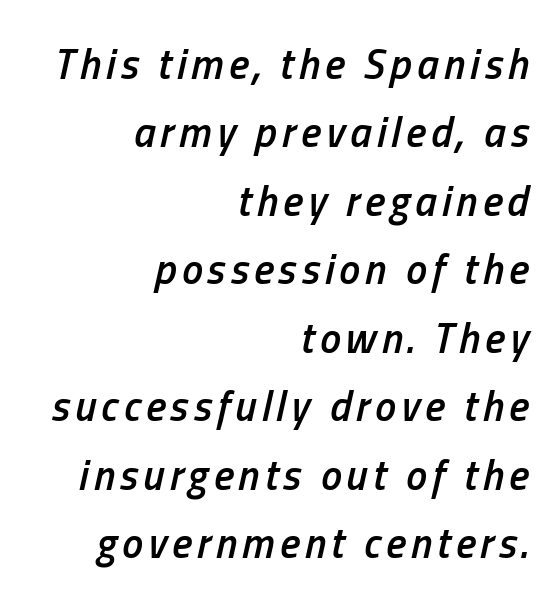
{"italic": "yes", "lean": "right", "slant_degrees": 13, "bold": "semi", "weight": "semibold", "width": "condensed", "stroke_contrast": "low", "x_height": "medium", "monospaced": "no", "underline": "no", "align": "right", "line_spacing": "normal", "line_spacing_ratio": 1.63, "glyph_px": 42}
